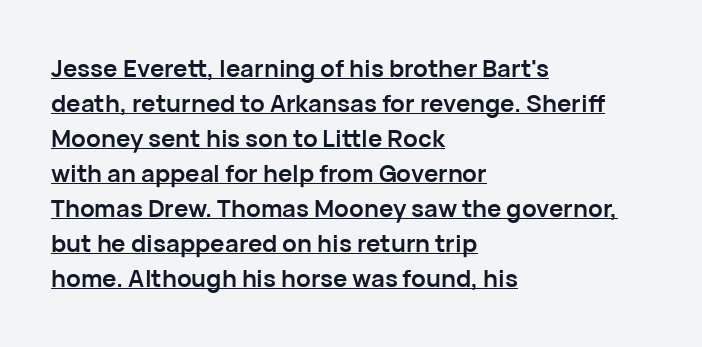
{"italic": "no", "bold": "yes", "underline": "yes", "align": "left", "line_spacing": "normal", "line_spacing_ratio": 1.46, "letter_spacing": "normal", "letter_spacing_em": 0.0, "glyph_px": 24}
